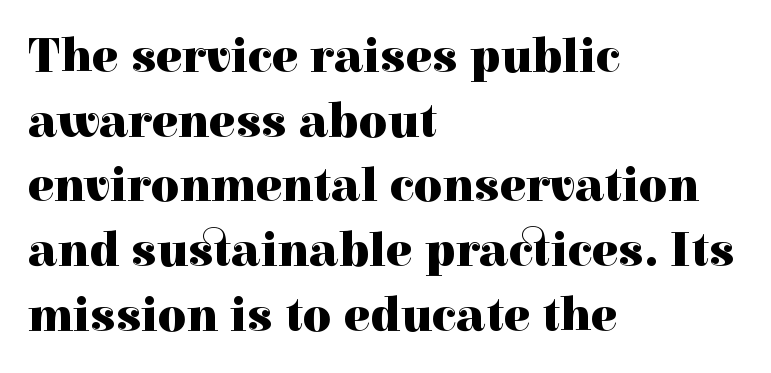
The rendering anchors every line to the left-hand side. In terms of weight, the rendering is a true, heavy bold. The face used here is rendered with its standard letterfit. The face used here is proportionally spaced, like ordinary book or web type. The typeface chosen for these lines features serifs. Successive baselines arrive at the customary interval.
